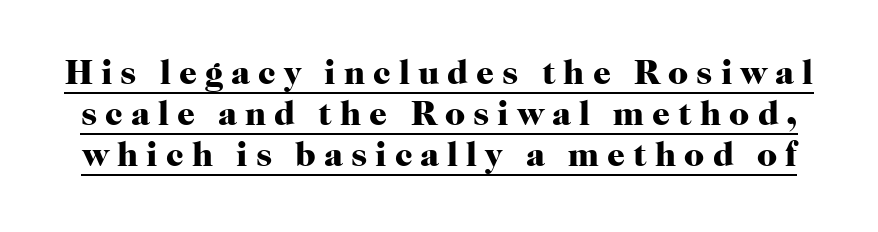
{"serif": "yes", "italic": "no", "bold": "yes", "weight": "heavy", "width": "normal", "stroke_contrast": "high", "x_height": "medium", "monospaced": "no", "underline": "yes", "line_spacing_ratio": 1.17, "letter_spacing": "wide", "letter_spacing_em": 0.23, "glyph_px": 35}
